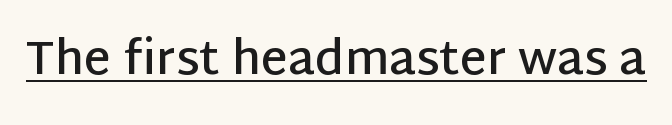
Think of a printed novel: that variable character pitch is what you see here. There is no visible air inserted between adjacent glyphs. Typographically, this falls in the sans-serif category. The type sits square on the baseline with zero lean. Notice how a bar underscores the lettering throughout. The face used here is a semibold: visibly heavier than regular, lighter than bold.
